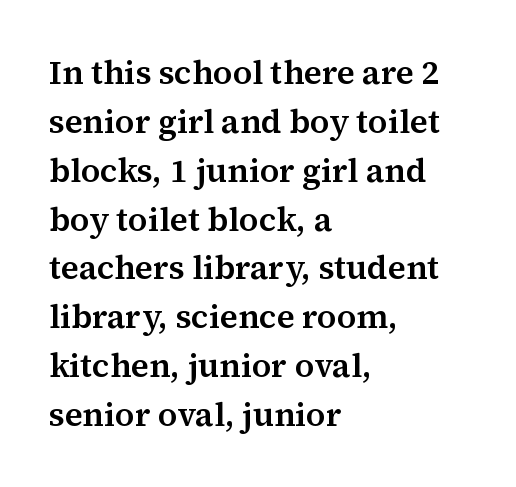
The image shows 33 px serif type, upright; set left-aligned, normal line spacing (1.48x), normal letter spacing, not underlined; medium stroke contrast and a medium x-height.
